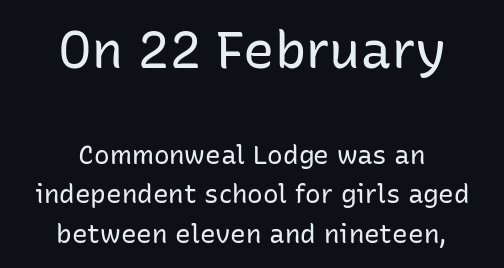
{"serif": "no", "italic": "no", "bold": "no", "weight": "regular", "width": "normal", "stroke_contrast": "low", "x_height": "medium", "monospaced": "no", "underline": "no", "align": "center", "line_spacing": "normal", "line_spacing_ratio": 1.52, "letter_spacing": "normal", "letter_spacing_em": 0.0, "larger_block": "first", "size_ratio": 2.0, "glyph_px": 52}
